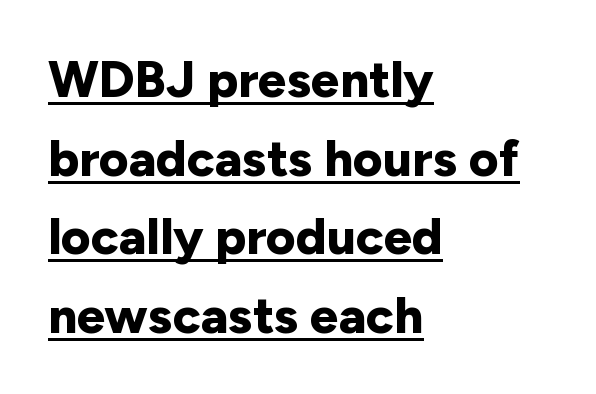
The image shows 51 px bold sans-serif type, upright; set left-aligned, normal line spacing (1.54x), normal letter spacing, underlined; low stroke contrast and a medium x-height.
